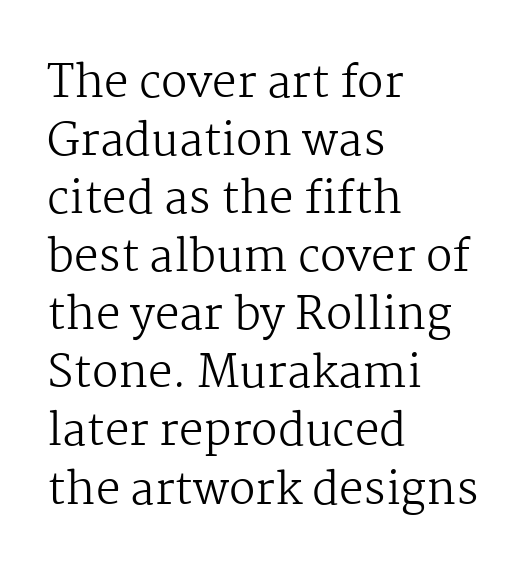
The image shows 44 px regular-weight serif type, upright; set left-aligned, normal line spacing (1.32x), normal letter spacing, not underlined; medium stroke contrast and a medium x-height.
